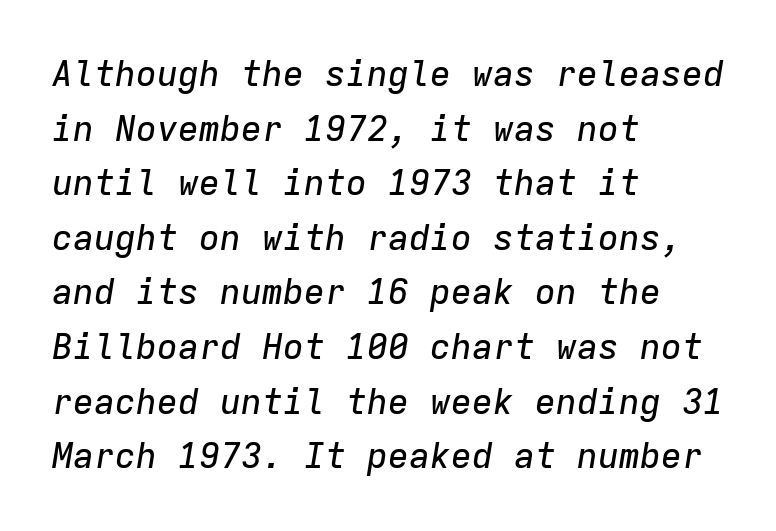
Any mark beneath the type? The region is blank. Leftover space on each line is placed entirely after the last word. Each letter, wide or thin by design, is forced into the same width here. Leading matches the norm, producing a regular column. Between one letter and the next there's only the usual sliver of space.
